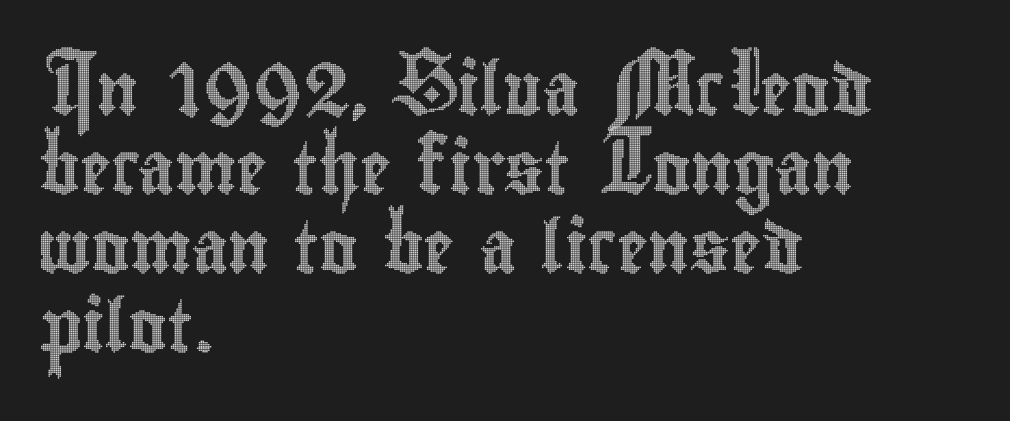
Q: Is the text italic (slanted)? A: No, it is upright.
Q: Is the text underlined? A: No.
Q: How is the paragraph aligned? A: Left-aligned.
Q: Is the spacing between letters normal or unusually wide? A: Normal.
Q: Is the spacing between lines tight, normal or loose? A: Normal.
Q: Width (condensed, normal, or wide)? A: Condensed.
Q: x-height? A: Small.
Q: Monospaced? A: No.
